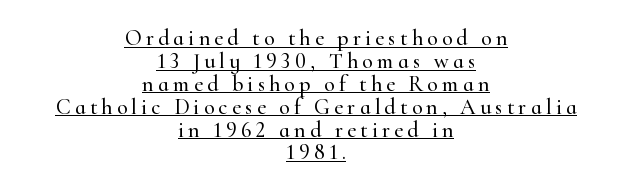
Q: Is the text italic (slanted)? A: No, it is upright.
Q: Is the text underlined? A: Yes.
Q: How is the paragraph aligned? A: Centered.
Q: Is the spacing between lines tight, normal or loose? A: Tight.
